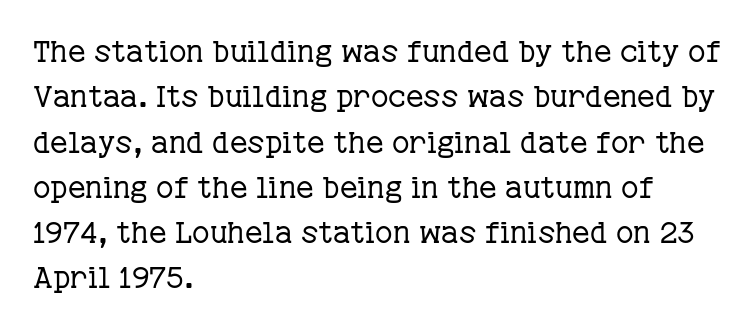
{"serif": "yes", "italic": "no", "bold": "no", "weight": "regular", "width": "normal", "stroke_contrast": "low", "x_height": "medium", "monospaced": "no", "underline": "no", "align": "left", "line_spacing": "normal", "line_spacing_ratio": 1.51, "letter_spacing": "normal", "letter_spacing_em": 0.0, "glyph_px": 30}
